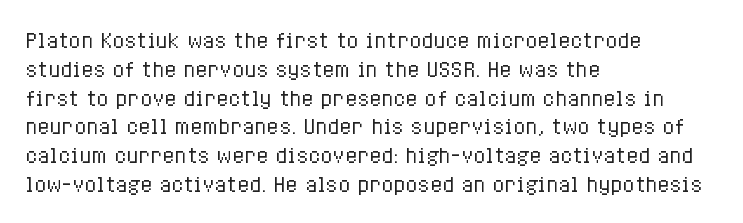
{"italic": "no", "bold": "no", "underline": "no", "align": "left", "line_spacing": "normal", "line_spacing_ratio": 1.44, "letter_spacing": "normal", "letter_spacing_em": 0.0, "glyph_px": 20}
